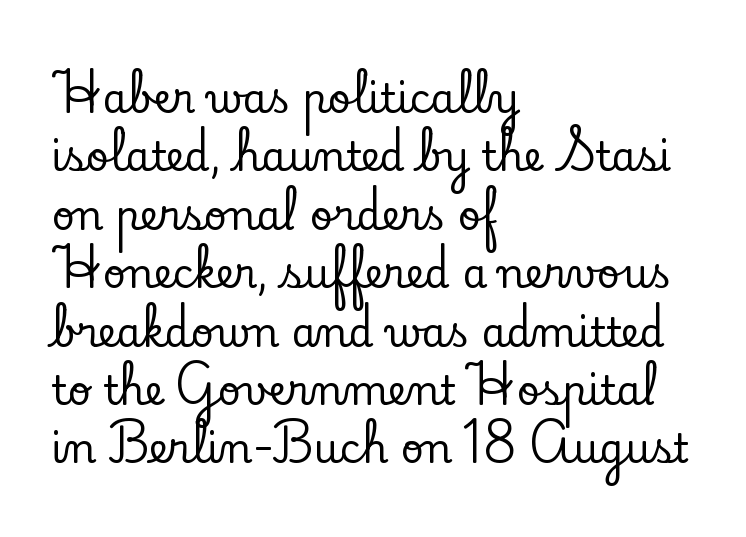
Every row of glyphs begins at an identical x-position on the left. This is the regular roman posture of the typeface. Underline: absent. The passage shown is typed in a proportional face where columns would drift. Inter-character spacing is left at the font's built-in metrics. The leading is moderate, giving the passage an even texture.
